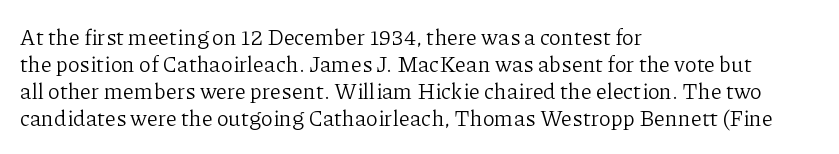
The image shows 22 px text type, upright; set left-aligned, line spacing 1.23x, normal letter spacing, not underlined.
